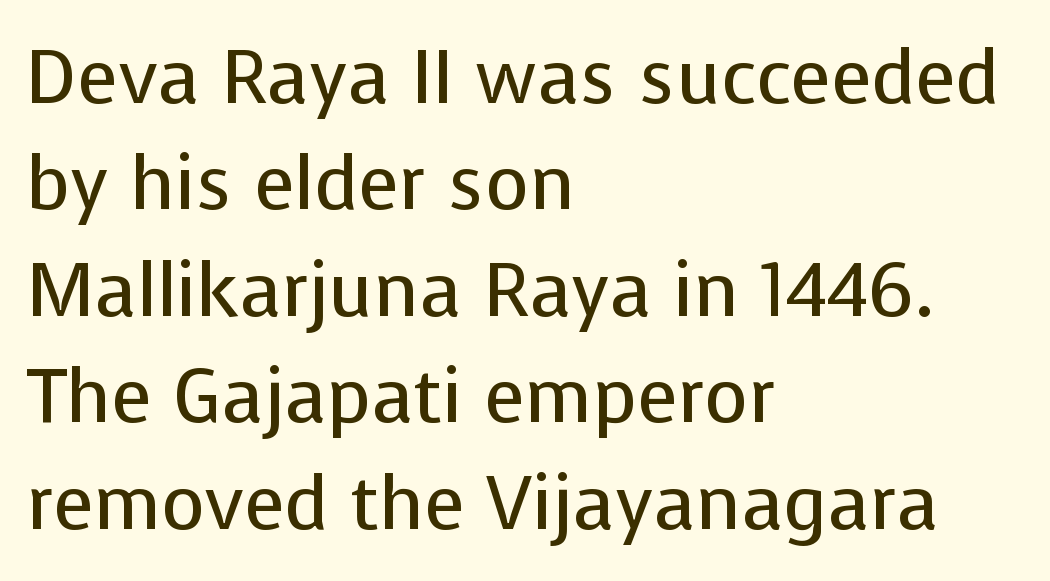
Style check: upright. The horizontal fit of the characters is conventional and even. This rendering features lettering with no underline. Students, observe: this is what conventionally led text looks like. Unlike a traditional serif, this face leaves its strokes unadorned. You could not count columns in this text — the font is proportionally spaced.
